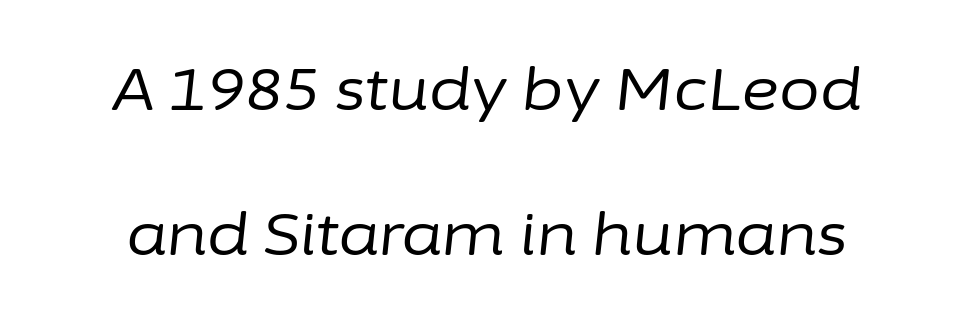
Does extra space separate the letters? No, they use regular spacing. A light-to-regular cut is what we see here. Line spacing here is loose. Character widths vary here, with narrow letters taking less room than wide ones. These lines were composed using italics.
